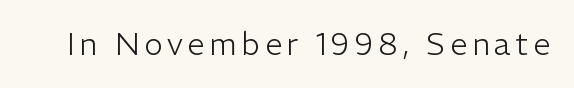
Q: Is the text bold? A: No.
Q: Is the text italic (slanted)? A: No, it is upright.
Q: Is the typeface a serif or a sans-serif typeface? A: Sans-serif.
Q: Is the text underlined? A: No.
Q: Width (condensed, normal, or wide)? A: Normal.
Q: Stroke contrast? A: Low.
Q: x-height? A: Medium.
Q: Monospaced? A: No.
